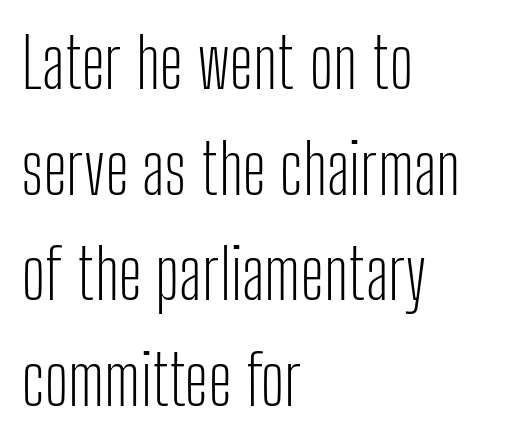
The image shows 69 px light, condensed sans-serif type, upright; set left-aligned, normal line spacing (1.53x), normal letter spacing, not underlined; low stroke contrast and a medium x-height.
